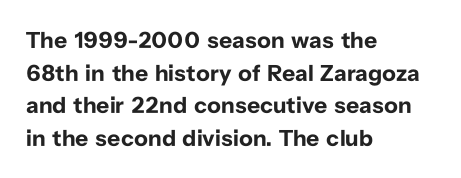
Q: Is the text bold? A: Yes.
Q: Is the text italic (slanted)? A: No, it is upright.
Q: Is the text underlined? A: No.
Q: How is the paragraph aligned? A: Left-aligned.
Q: Is the spacing between letters normal or unusually wide? A: Normal.
Q: Is the spacing between lines tight, normal or loose? A: Normal.
